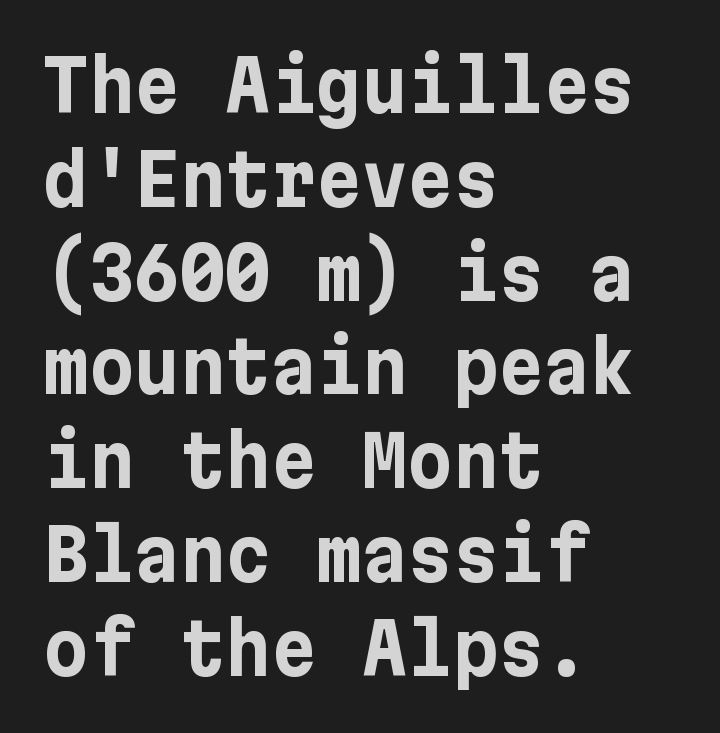
Q: Is the text bold? A: Yes.
Q: Is the text italic (slanted)? A: No, it is upright.
Q: Is the typeface a serif or a sans-serif typeface? A: Sans-serif.
Q: Is the text underlined? A: No.
Q: How is the paragraph aligned? A: Left-aligned.
Q: Is the spacing between letters normal or unusually wide? A: Normal.
Q: Is the spacing between lines tight, normal or loose? A: Normal.
Q: Width (condensed, normal, or wide)? A: Normal.
Q: Stroke contrast? A: Low.
Q: x-height? A: Medium.
